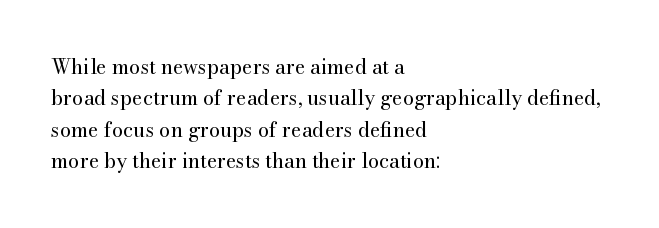
Line spacing here is normal. A typesetter would mark this as roman, not italic. The specimen omits any rule beneath the text block's lines. The rag falls on the right side of this text block. The characters are drawn with everyday or finer stroke widths.
